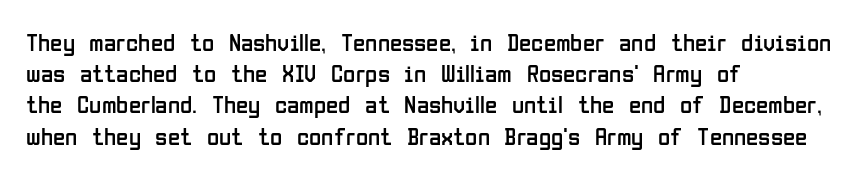
The image shows 25 px text type, upright; set left-aligned, normal line spacing (1.25x), normal letter spacing, not underlined.
